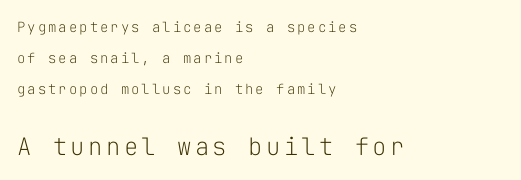
Notice how the stems are strictly vertical — no italics here. You could fit nearly another row in the gap between these rows. Compared with a typical body face, this is equally light or lighter still. The letters in the lower block stand taller than those in the block above. The strip under each line holds only bare page. The lines are quadded left.
